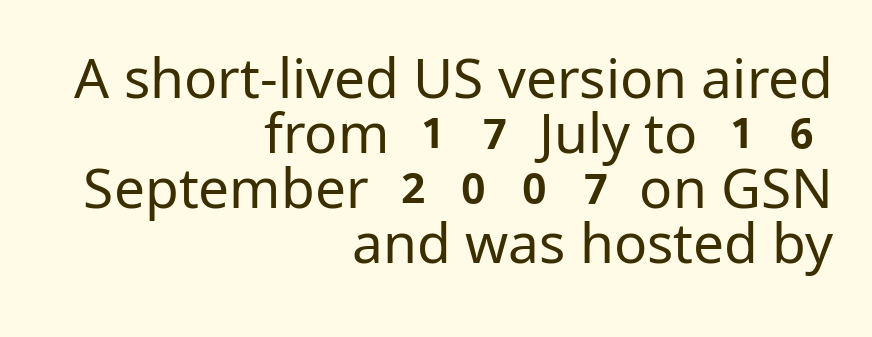
Observe the ordinary spacing: letters are neighbours, not strangers. The letters advance in unequal steps, a hallmark of proportional type. Does the type have serifs? No, each stem ends abruptly. The lettering stays uniformly vertical, giving the passage a roman look. Descenders are the only things crossing below the line.
